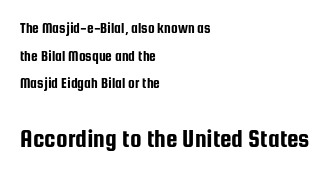
Reading down the block, your eye returns to a fixed left position each line. Type without underlining. The lettering stays uniformly vertical, giving the passage a roman look. Words appear dense and cohesive because spacing is normal. The face used here appears at its bigger size in the lower chunk.
